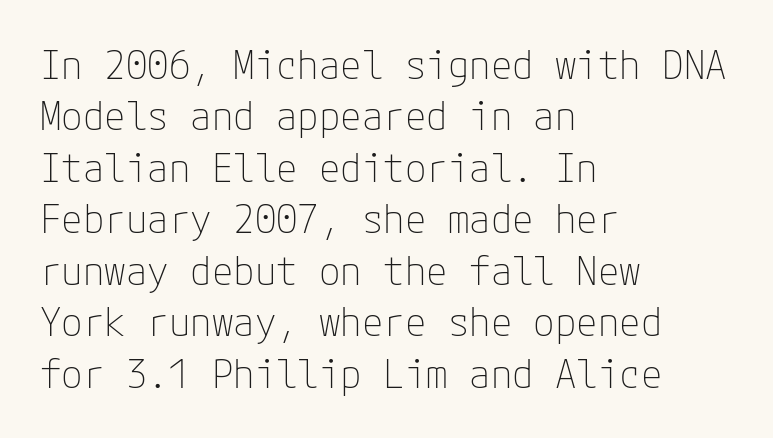
A light-to-regular cut is what we see here. How are the letters spaced? Ordinarily, with no added tracking. Does the type have serifs? No, each stem ends abruptly. Line starts are locked; line ends wander.
